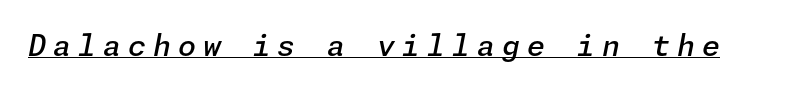
{"italic": "yes", "lean": "right", "slant_degrees": 11, "bold": "semi", "weight": "semibold", "width": "normal", "stroke_contrast": "low", "x_height": "medium", "underline": "yes", "letter_spacing": "wide", "letter_spacing_em": 0.24, "glyph_px": 29}
